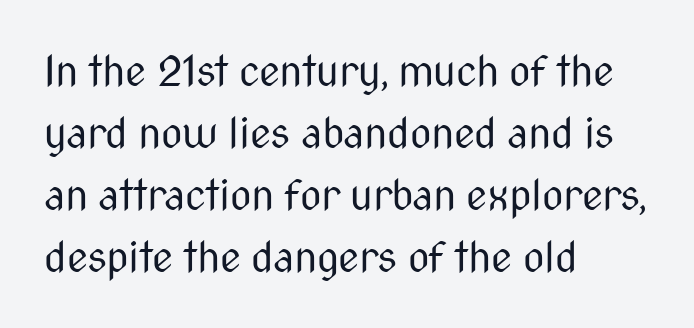
The setting favours the left margin, as ordinary paragraphs usually do. A typesetter would label this face a sans. Weight class: somewhere from thin through regular. Do the characters align in a grid? No, the font is proportional. The leading is moderate, giving the passage an even texture.
